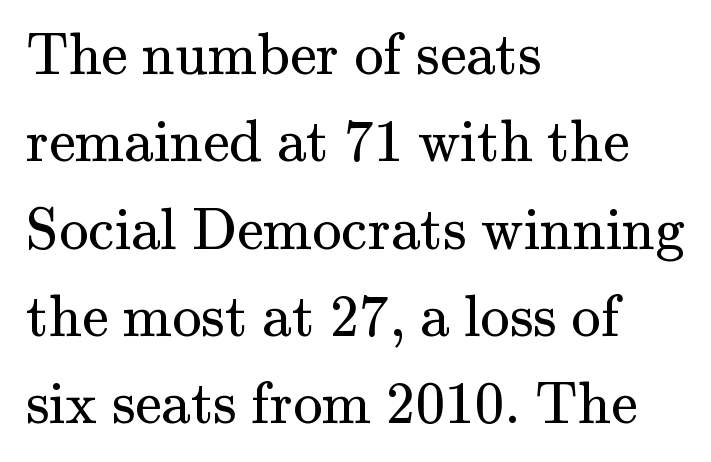
The image shows 59 px regular-weight serif type, upright; set left-aligned, normal line spacing (1.48x), normal letter spacing, not underlined; medium stroke contrast and a small x-height.
